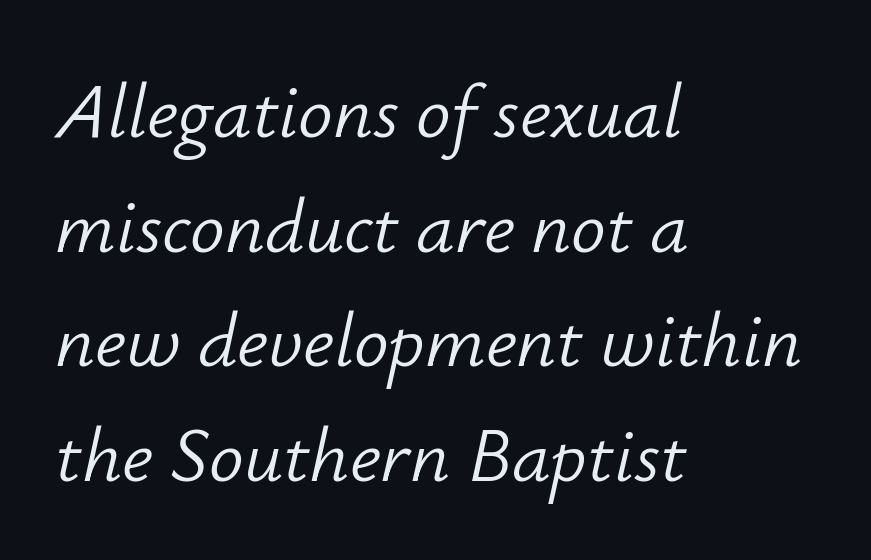
Baseline-to-baseline distance is the conventional proportion of letter height. Character widths vary here, with narrow letters taking less room than wide ones. Yep, that's italic — everything's leaning. The typesetter chose a ragged-right arrangement here.
